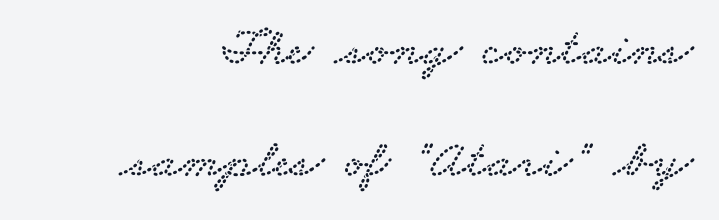
Q: Is the typeface a serif or a sans-serif typeface? A: Serif.
Q: Is the text underlined? A: No.
Q: Is the spacing between letters normal or unusually wide? A: Normal.
Q: Is the spacing between lines tight, normal or loose? A: Loose.
Q: Width (condensed, normal, or wide)? A: Wide.
Q: Stroke contrast? A: Low.
Q: x-height? A: Small.
Q: Monospaced? A: No.
